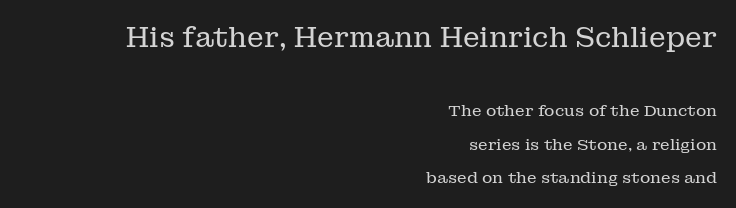
{"serif": "yes", "italic": "no", "bold": "no", "weight": "regular", "width": "normal", "stroke_contrast": "low", "x_height": "medium", "monospaced": "no", "underline": "no", "align": "right", "line_spacing": "loose", "line_spacing_ratio": 2.1, "letter_spacing": "normal", "letter_spacing_em": 0.0, "larger_block": "first", "size_ratio": 1.75, "glyph_px": 28}
